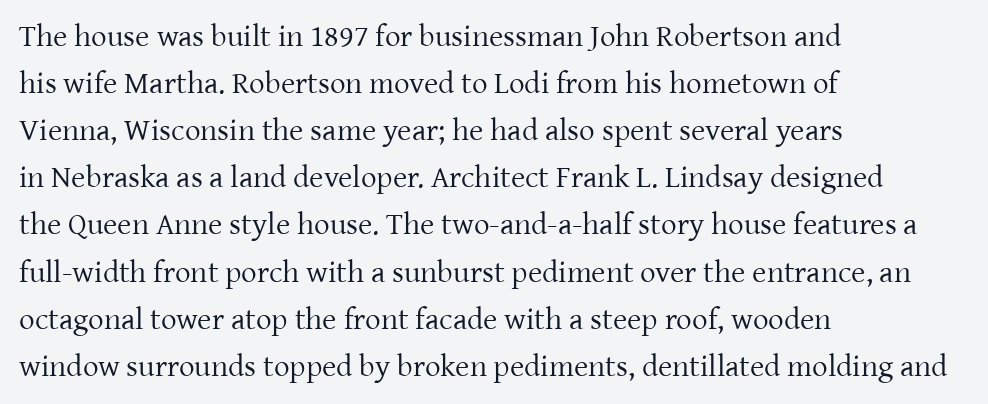
The image shows 31 px regular-weight serif type, upright; set left-aligned, normal line spacing (1.52x), normal letter spacing, not underlined; low stroke contrast and a medium x-height.
